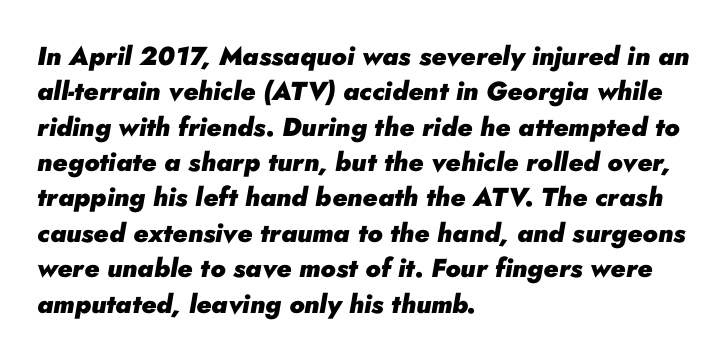
{"italic": "yes", "lean": "right", "slant_degrees": 10, "bold": "yes", "underline": "no", "align": "left", "line_spacing": "normal", "line_spacing_ratio": 1.36, "letter_spacing": "normal", "letter_spacing_em": 0.0, "glyph_px": 26}
